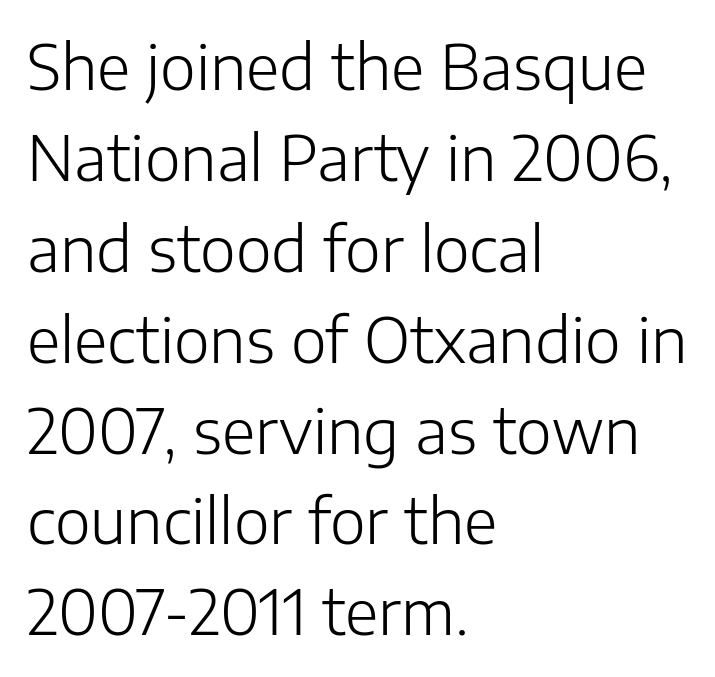
Look at the tracking — it's just the regular setting, nothing added. No letter is thick-stroked: the sample isn't bold. Characters remain perfectly vertical along every line. This block has exactly the height ordinary leading produces. Note the varied advance widths — an 'i' is clearly narrower than an 'm'.
